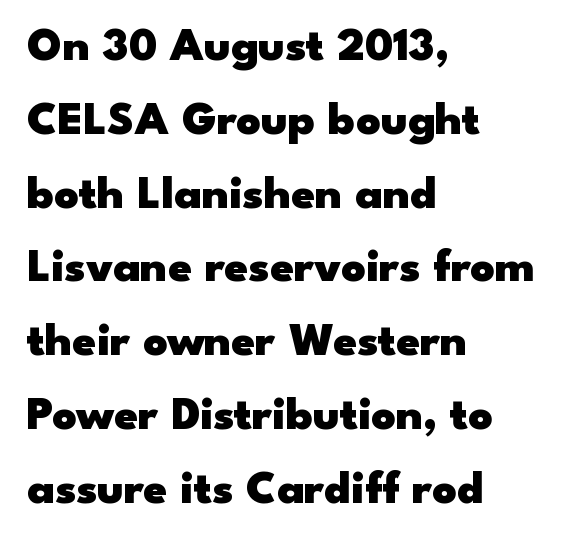
Think of a printed novel: that variable character pitch is what you see here. Quick note: underline off. The typesetter chose a ragged-right arrangement here. The space between consecutive lines is moderate. A typesetter would mark this as roman, not italic. Heft: maximum for text — a bold.
